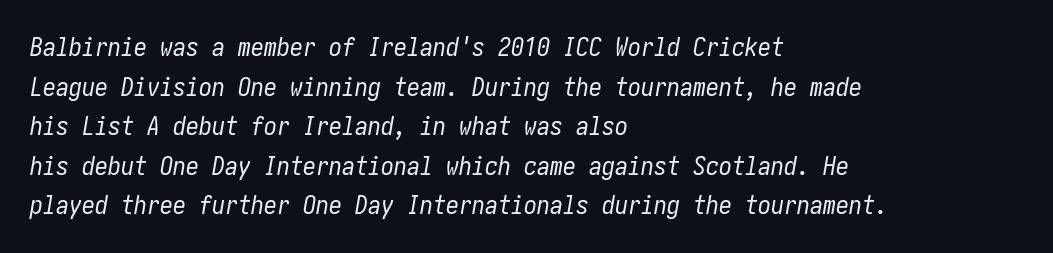
This rendering uses left alignment, leaving the right contour irregular. The tracking reads as untouched default to a designer's eye. Lines of text with bare space underneath. Reading down the column, the eye jumps a familiar distance to each next line. An italicized treatment has been applied to the whole sample.
